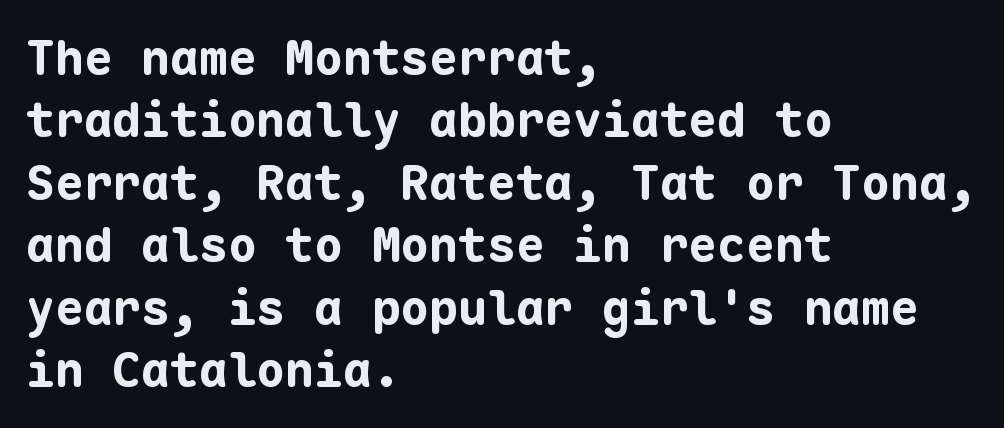
Q: Is the text bold? A: Yes.
Q: Is the text italic (slanted)? A: No, it is upright.
Q: Is the typeface a serif or a sans-serif typeface? A: Sans-serif.
Q: Is the text underlined? A: No.
Q: How is the paragraph aligned? A: Left-aligned.
Q: Is the spacing between letters normal or unusually wide? A: Normal.
Q: Is the spacing between lines tight, normal or loose? A: Normal.
Q: Width (condensed, normal, or wide)? A: Normal.
Q: Stroke contrast? A: Low.
Q: x-height? A: Medium.
Q: Monospaced? A: Yes.
